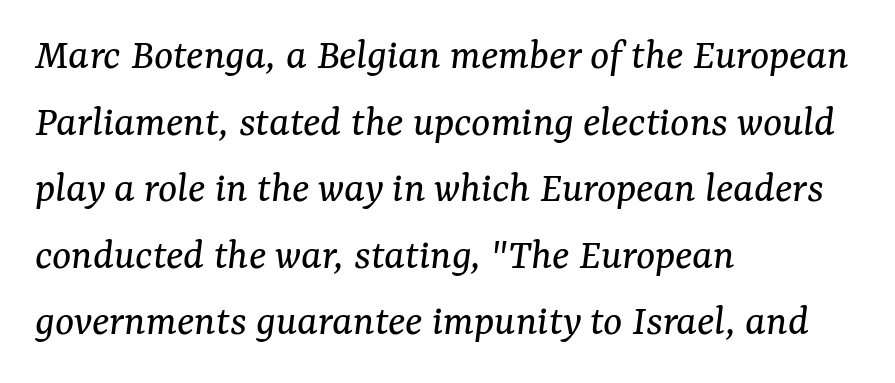
A typesetter would call this leading conventional body-copy spacing. When letters slant like this, we call the style italic. Each line starts at the same left margin while the right side varies. Examine the stroke ends and you'll spot serifs. These lines are rendered in a variable-pitch font. Words appear dense and cohesive because spacing is normal.
